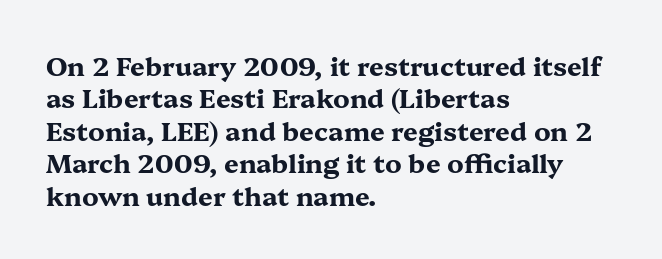
The image shows 26 px bold type, upright; set left-aligned, normal line spacing (1.25x), normal letter spacing, not underlined.
